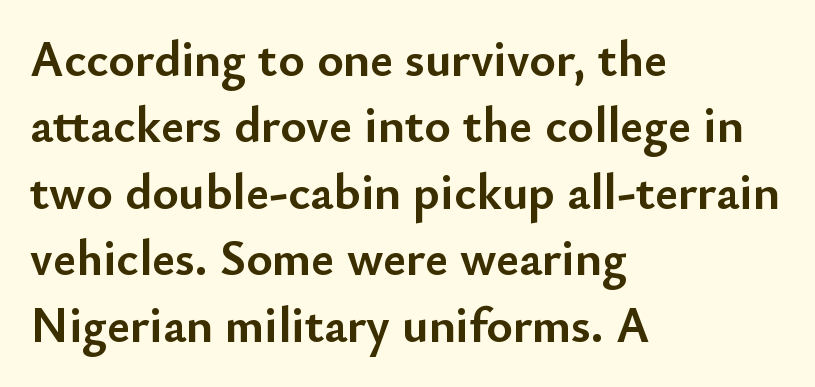
{"serif": "no", "italic": "no", "bold": "yes", "weight": "semibold", "width": "normal", "stroke_contrast": "low", "x_height": "small", "monospaced": "no", "underline": "no", "align": "left", "line_spacing": "normal", "line_spacing_ratio": 1.33, "letter_spacing": "normal", "letter_spacing_em": 0.0, "glyph_px": 50}
